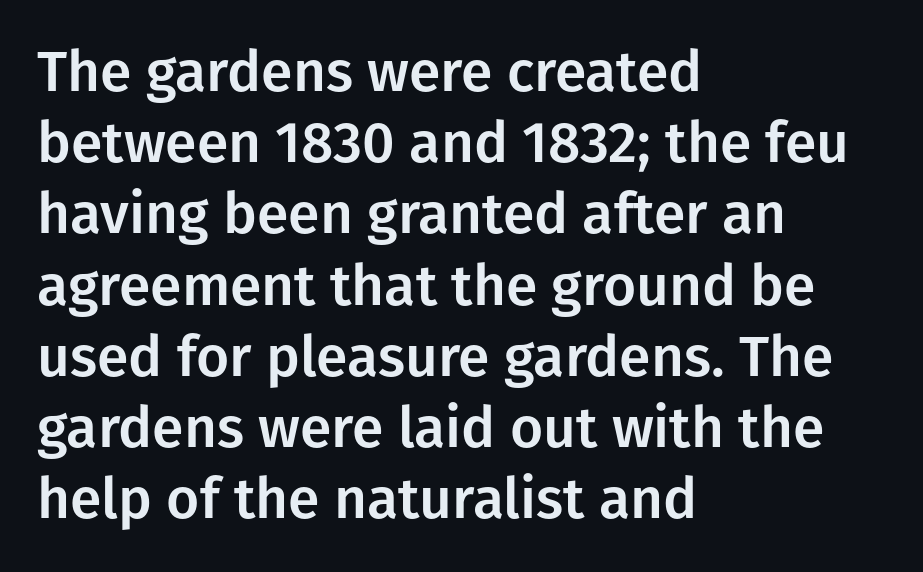
Q: Is the text italic (slanted)? A: No, it is upright.
Q: Is the typeface a serif or a sans-serif typeface? A: Sans-serif.
Q: Is the text underlined? A: No.
Q: How is the paragraph aligned? A: Left-aligned.
Q: Is the spacing between letters normal or unusually wide? A: Normal.
Q: Is the spacing between lines tight, normal or loose? A: Normal.
Q: Width (condensed, normal, or wide)? A: Normal.
Q: Stroke contrast? A: Low.
Q: x-height? A: Medium.
Q: Monospaced? A: No.
